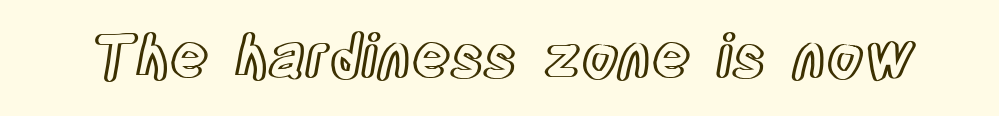
The type is set solid horizontally, with unmodified tracking. Beneath every word, the page is bare. Varying glyph widths throughout — classic text-font behaviour.
